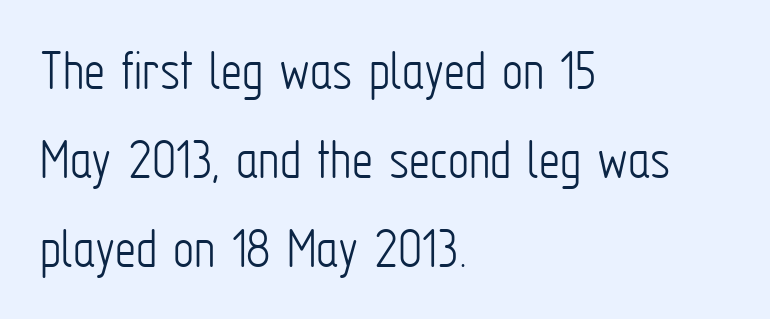
{"serif": "no", "italic": "no", "bold": "no", "weight": "light", "width": "condensed", "stroke_contrast": "low", "x_height": "medium", "monospaced": "no", "underline": "no", "align": "left", "line_spacing": "normal", "line_spacing_ratio": 1.51, "letter_spacing": "normal", "letter_spacing_em": 0.0, "glyph_px": 59}
